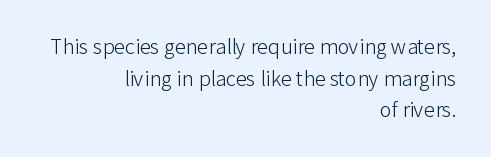
The letters look calm and open, with moderate or lighter stems. The lines are quadded right. The space between consecutive lines is moderate. The string is rendered with underlining switched off.
